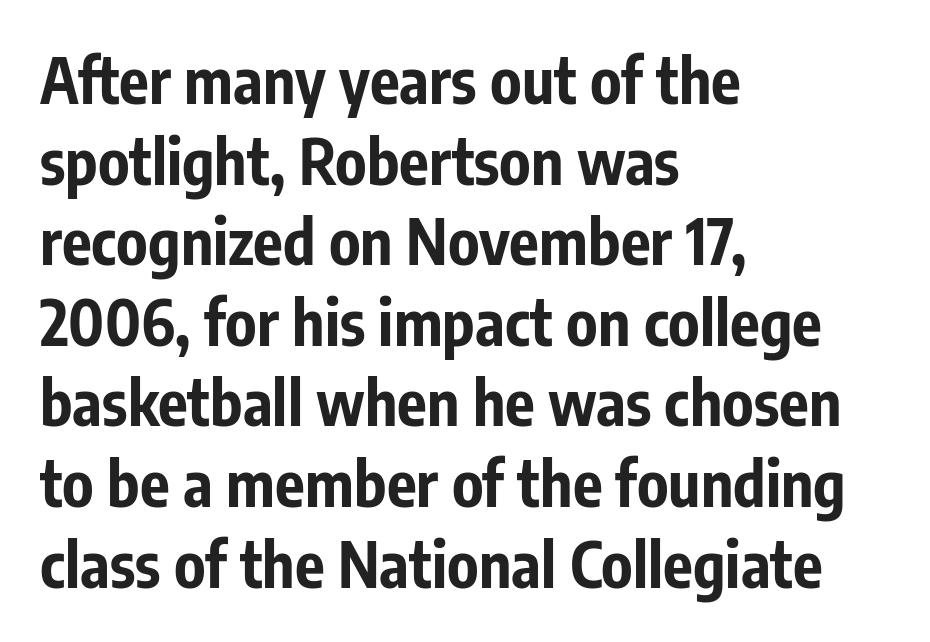
Q: Is the text bold? A: Yes.
Q: Is the text italic (slanted)? A: No, it is upright.
Q: Is the typeface a serif or a sans-serif typeface? A: Sans-serif.
Q: Is the text underlined? A: No.
Q: How is the paragraph aligned? A: Left-aligned.
Q: Is the spacing between letters normal or unusually wide? A: Normal.
Q: Is the spacing between lines tight, normal or loose? A: Normal.
Q: Width (condensed, normal, or wide)? A: Condensed.
Q: Stroke contrast? A: Low.
Q: x-height? A: Medium.
Q: Monospaced? A: No.
